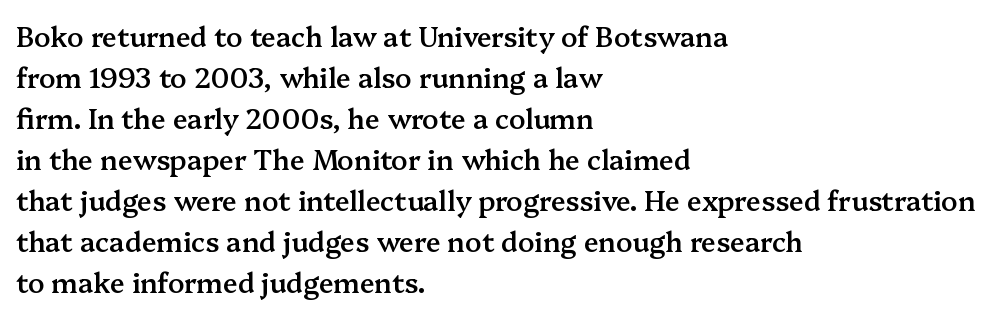
Q: Is the text bold? A: Semi-bold.
Q: Is the text italic (slanted)? A: No, it is upright.
Q: Is the text underlined? A: No.
Q: How is the paragraph aligned? A: Left-aligned.
Q: Is the spacing between letters normal or unusually wide? A: Normal.
Q: Is the spacing between lines tight, normal or loose? A: Normal.
